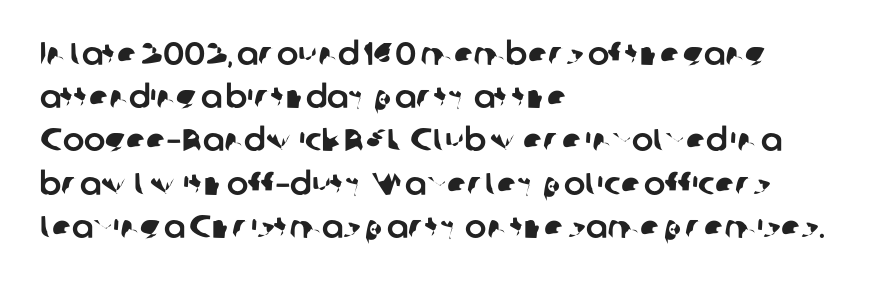
Q: Is the typeface a serif or a sans-serif typeface? A: Sans-serif.
Q: Is the text underlined? A: No.
Q: How is the paragraph aligned? A: Left-aligned.
Q: Is the spacing between letters normal or unusually wide? A: Normal.
Q: Is the spacing between lines tight, normal or loose? A: Normal.
Q: Width (condensed, normal, or wide)? A: Normal.
Q: Stroke contrast? A: Low.
Q: x-height? A: Medium.
Q: Monospaced? A: No.
